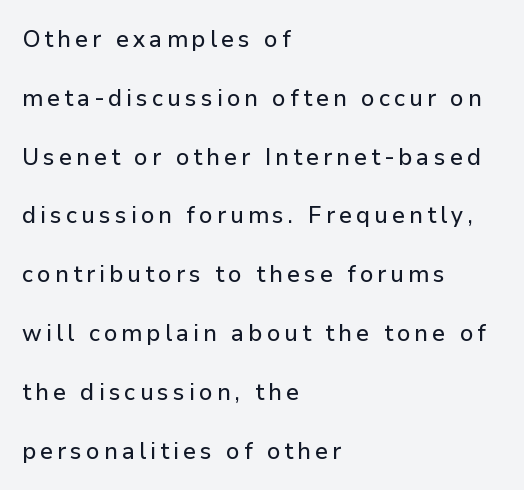
Has an underline been added? It has not. The axis of the letterforms is exactly vertical. Layout note: lines flush left. These lines stand farther apart than default settings would place them.
